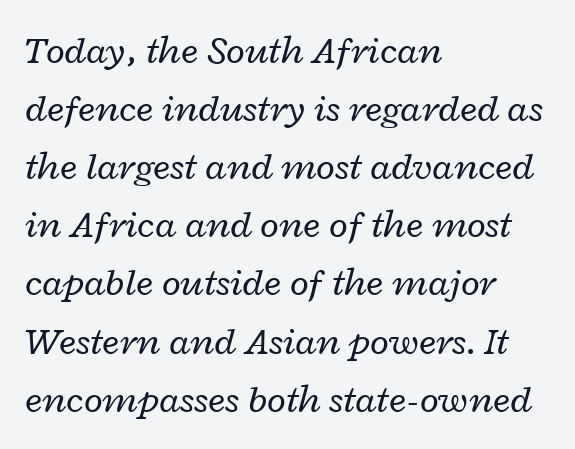
Q: Is the text bold? A: No.
Q: Is the text italic (slanted)? A: Yes, it leans right by about 12 degrees.
Q: Is the text underlined? A: No.
Q: How is the paragraph aligned? A: Left-aligned.
Q: Is the spacing between letters normal or unusually wide? A: Normal.
Q: Is the spacing between lines tight, normal or loose? A: Normal.
Q: Width (condensed, normal, or wide)? A: Wide.
Q: Stroke contrast? A: Low.
Q: x-height? A: Medium.
Q: Monospaced? A: No.
